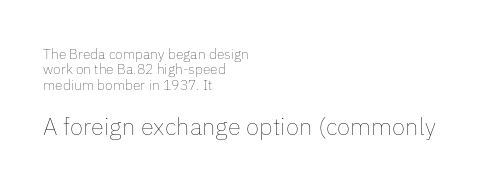
The image shows 24 px text type, upright; set left-aligned, tight line spacing (1.09x), normal letter spacing, not underlined; the second (bottom) block is 1.71x larger.
